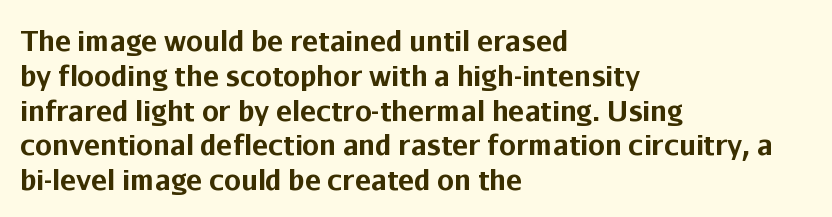
The words here are not underlined. Style check: upright. Typesetter's note: full bold, strokes at maximum text heaviness. Left-aligned paragraph, ragged on the right. One glance says typical: line gaps are just what's usual. Look at the tracking — it's just the regular setting, nothing added.
